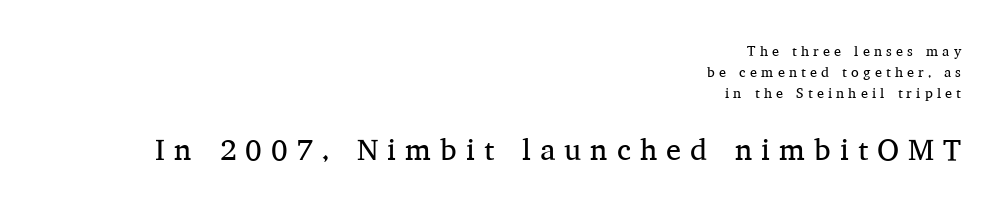
Does extra space separate the letters? Yes, quite a lot of it. These lines stack with their right ends in a neat column. Students, observe: this is what conventionally led text looks like. Each letter keeps its own natural width here, so spacing adapts to shape. Posture: upright roman. A typesetter would label this face a serif.
